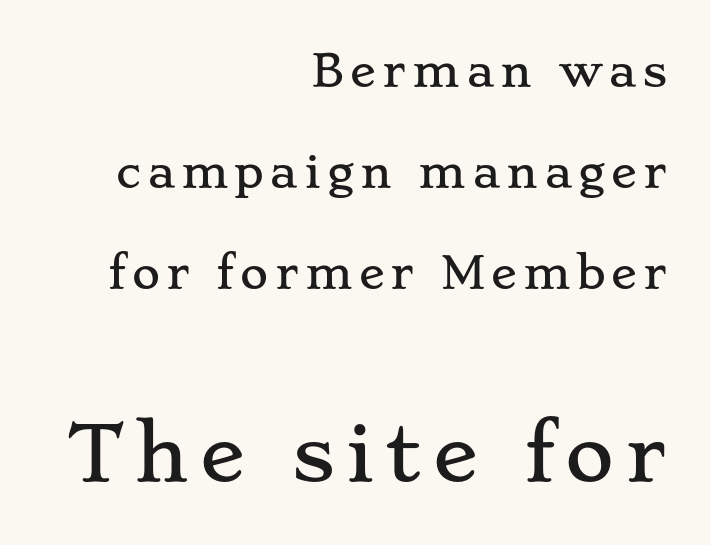
The image shows 75 px wide serif type, upright; set right-aligned, loose line spacing (2.35x), not underlined; the second (bottom) block is 1.74x larger; low stroke contrast and a small x-height.
